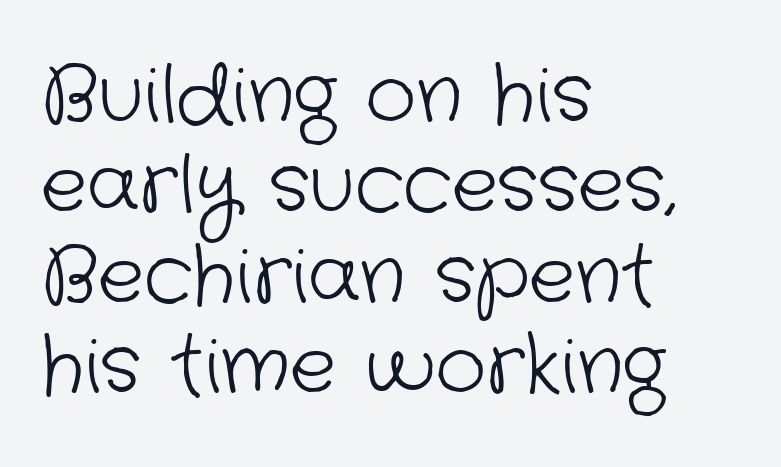
Do the characters align in a grid? No, the font is proportional. These lines are composed in type without serifs. The zone under the glyphs is completely vacant. Compared with typical body copy, the letter spacing here is the same. Ink coverage per letter is moderate at most.
